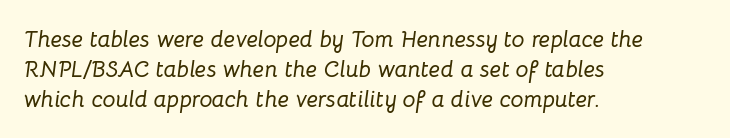
The image shows 23 px text type, italic (leaning right); set left-aligned, normal line spacing (1.3x), normal letter spacing, not underlined.
